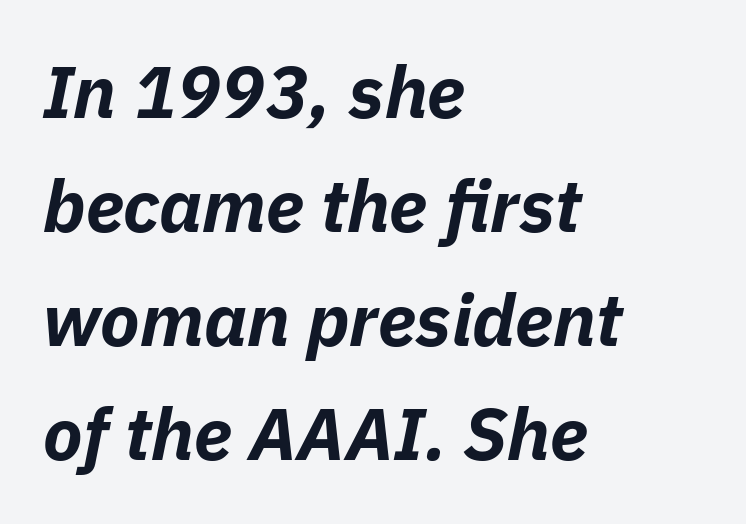
Glance below the letters and you will spot only blank space. Note the varied advance widths — an 'i' is clearly narrower than an 'm'. The space between consecutive lines is moderate. The passage shown has conventional tracking throughout. Does the lettering tilt? It does — this is italic.
